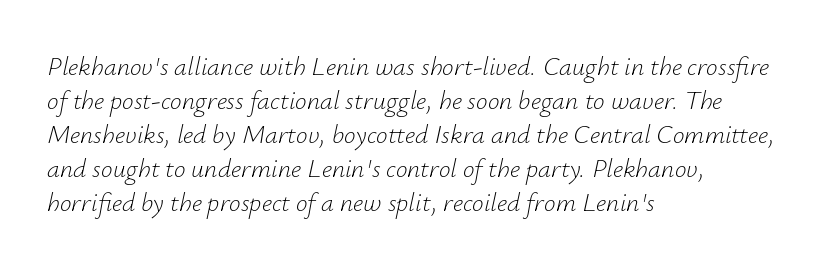
The image shows 26 px text type, italic (leaning right); set left-aligned, normal line spacing (1.31x), normal letter spacing, not underlined.
